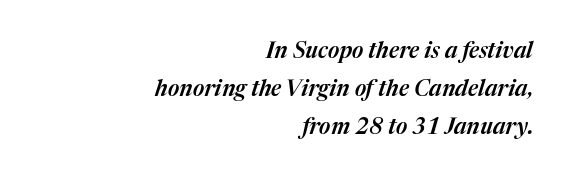
Q: Is the text italic (slanted)? A: Yes, it leans right by about 17 degrees.
Q: Is the text underlined? A: No.
Q: How is the paragraph aligned? A: Right-aligned.
Q: Is the spacing between letters normal or unusually wide? A: Normal.
